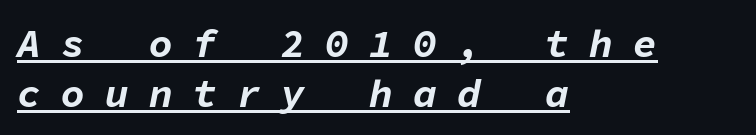
{"italic": "yes", "lean": "right", "slant_degrees": 11, "bold": "yes", "weight": "bold", "width": "normal", "stroke_contrast": "low", "x_height": "medium", "monospaced": "yes", "underline": "yes", "align": "left", "line_spacing": "normal", "line_spacing_ratio": 1.25, "letter_spacing": "wide", "letter_spacing_em": 0.5, "glyph_px": 40}
